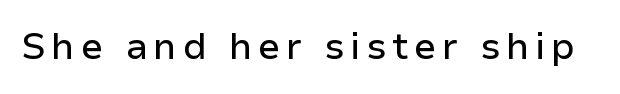
{"serif": "no", "italic": "no", "width": "normal", "stroke_contrast": "low", "x_height": "medium", "monospaced": "no", "underline": "no", "glyph_px": 37}
